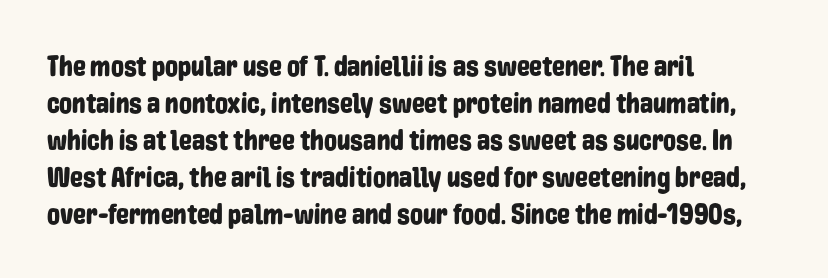
The image shows 29 px condensed sans-serif type, upright; set left-aligned, normal line spacing (1.28x), normal letter spacing, not underlined; low stroke contrast and a medium x-height.
